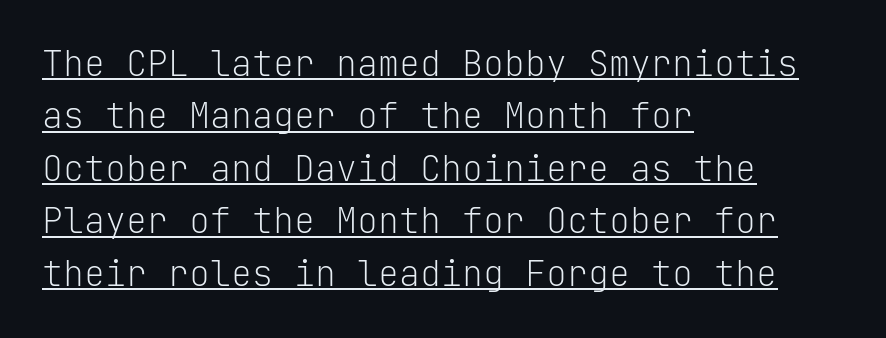
The image shows 35 px light sans-serif type, upright, monospaced; set left-aligned, normal line spacing (1.5x), normal letter spacing, underlined; low stroke contrast and a medium x-height.
